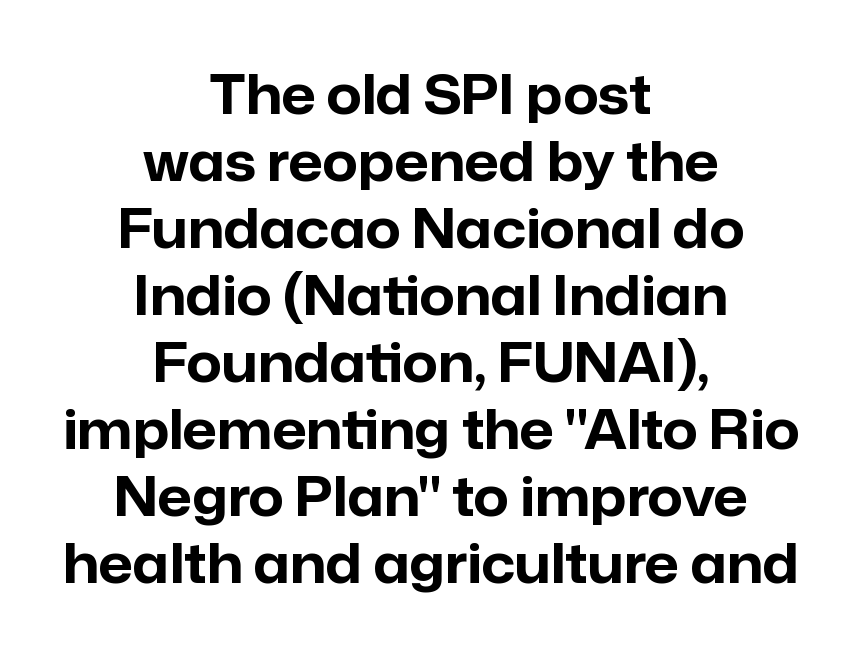
{"serif": "no", "italic": "no", "bold": "yes", "weight": "bold", "width": "normal", "stroke_contrast": "low", "x_height": "medium", "monospaced": "no", "underline": "no", "align": "center", "line_spacing_ratio": 1.24, "letter_spacing": "normal", "letter_spacing_em": 0.0, "glyph_px": 54}
